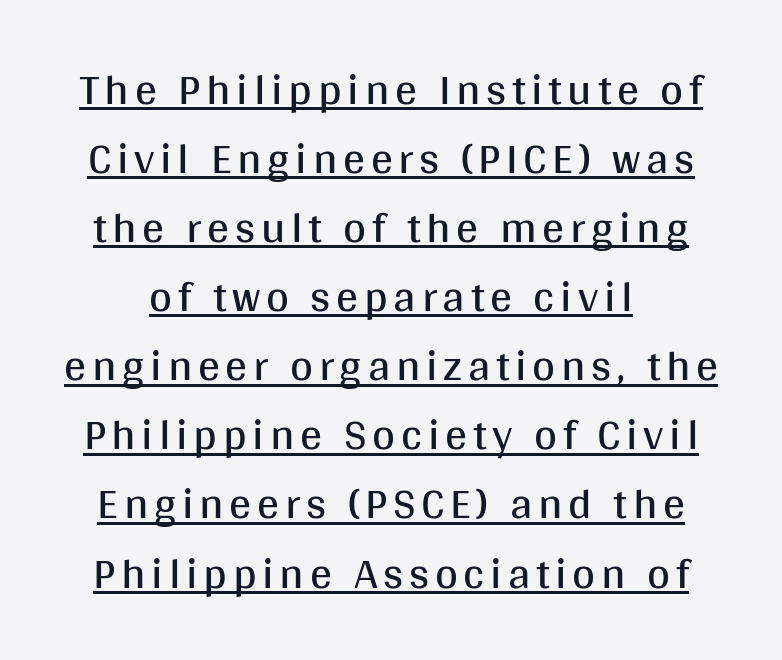
The face used here is proportionally spaced, like ordinary book or web type. When letters stand straight like this, we call the style roman or upright. Nope, no serifs anywhere on these letters. Summary of vertical rhythm: regular, with standard interline spacing.
